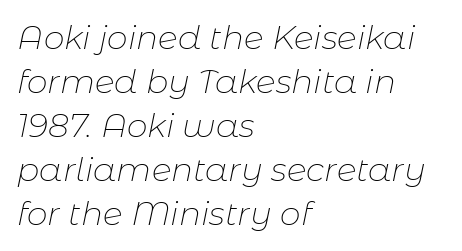
Nobody touched the tracking dial on this one. Is this a fixed-width face? No — the glyphs have proportional, varying widths. A typesetter would mark this as italic. The leading is moderate, giving the passage an even texture. Think standard paragraph weight, or any step lighter than that. Clear beneath every line of the passage.
